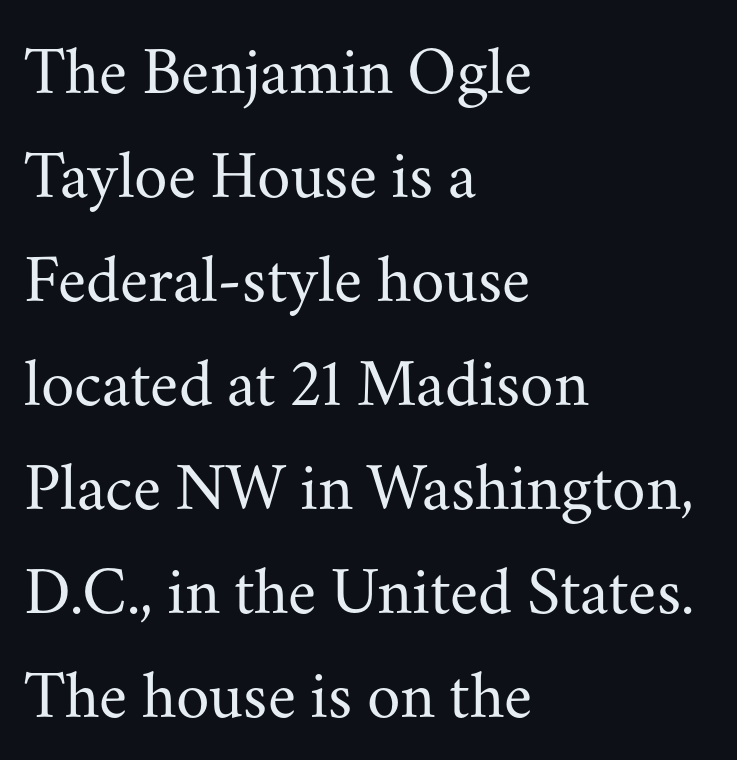
Does the leading feel generous? No, just average. The strip under each line holds only bare page. Upright lettering throughout. Looks like regular typesetting: each glyph gets only the width it needs.
